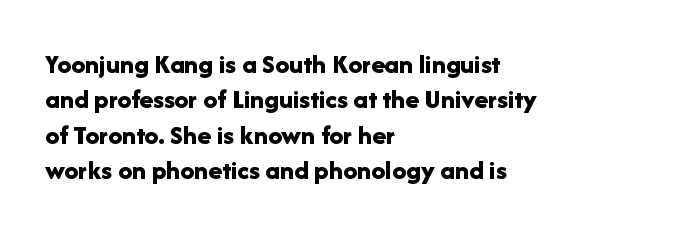
The specimen omits any rule beneath the text block's lines. Characters follow at the spacing the type designer built in. If you measured baseline to baseline, you'd find a middling distance. This rendering uses left alignment, leaving the right contour irregular. Look at the bottom of the vertical strokes: they stop flat, with no serifs.
